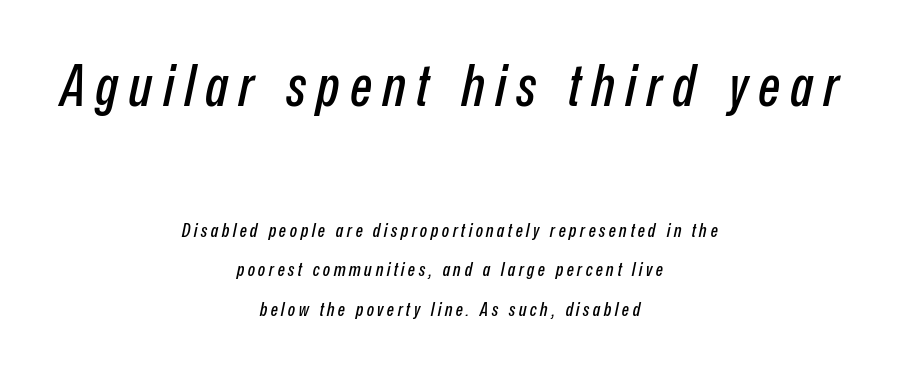
The image shows 58 px condensed type, italic (leaning right); set centered, loose line spacing (2.09x), not underlined; the first (top) block is 3.05x larger; low stroke contrast and a medium x-height.
